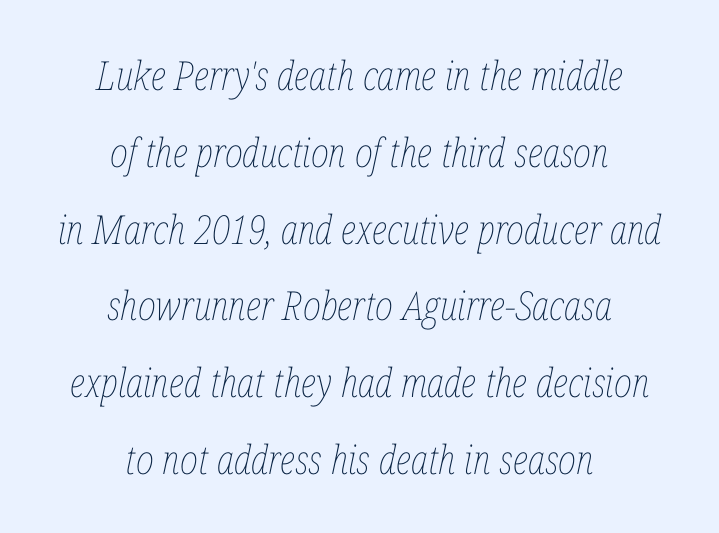
Q: Is the text bold? A: No.
Q: Is the text italic (slanted)? A: Yes, it leans right by about 12 degrees.
Q: Is the text underlined? A: No.
Q: How is the paragraph aligned? A: Centered.
Q: Is the spacing between letters normal or unusually wide? A: Normal.
Q: Is the spacing between lines tight, normal or loose? A: Loose.
Q: Width (condensed, normal, or wide)? A: Condensed.
Q: Stroke contrast? A: Low.
Q: x-height? A: Medium.
Q: Monospaced? A: No.
